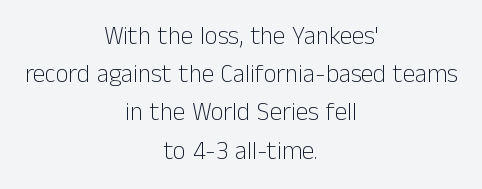
The image shows 25 px text type, upright; set centered, normal line spacing (1.53x), normal letter spacing, not underlined.
